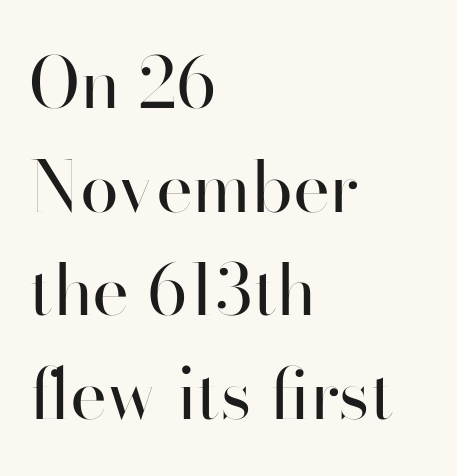
Q: Is the text bold? A: No.
Q: Is the text italic (slanted)? A: No, it is upright.
Q: Is the typeface a serif or a sans-serif typeface? A: Sans-serif.
Q: Is the text underlined? A: No.
Q: How is the paragraph aligned? A: Left-aligned.
Q: Is the spacing between letters normal or unusually wide? A: Normal.
Q: Is the spacing between lines tight, normal or loose? A: Normal.
Q: Width (condensed, normal, or wide)? A: Normal.
Q: Stroke contrast? A: High.
Q: x-height? A: Small.
Q: Monospaced? A: No.
